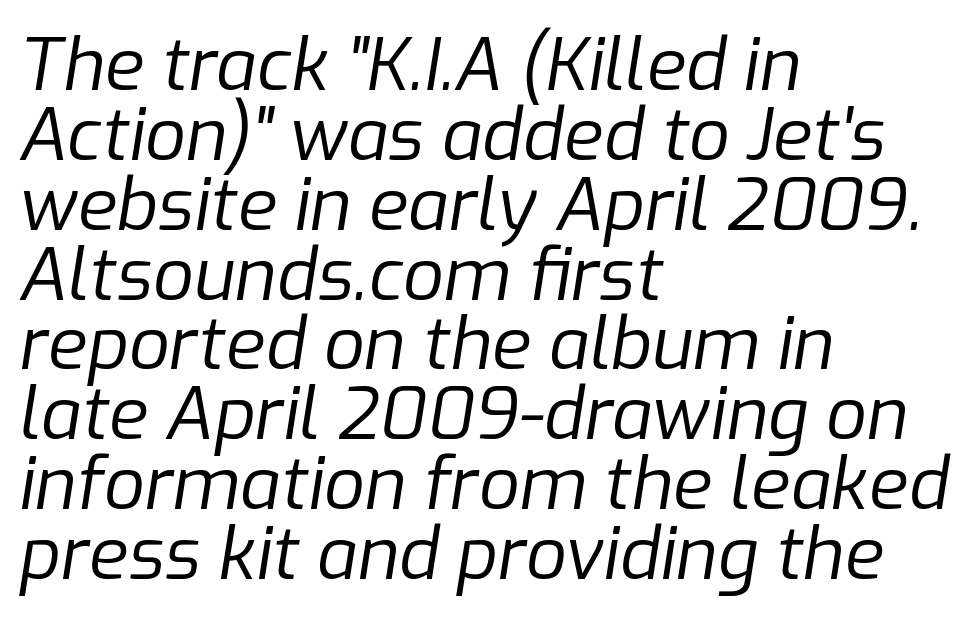
{"italic": "yes", "lean": "right", "slant_degrees": 9, "bold": "no", "weight": "regular", "width": "normal", "stroke_contrast": "low", "x_height": "medium", "monospaced": "no", "underline": "no", "align": "left", "line_spacing": "tight", "line_spacing_ratio": 0.97, "letter_spacing": "normal", "letter_spacing_em": 0.0, "glyph_px": 72}
